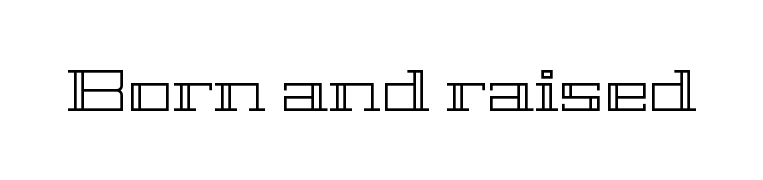
{"italic": "no", "width": "wide", "x_height": "medium", "monospaced": "no", "underline": "no", "letter_spacing": "normal", "letter_spacing_em": 0.0, "glyph_px": 60}
